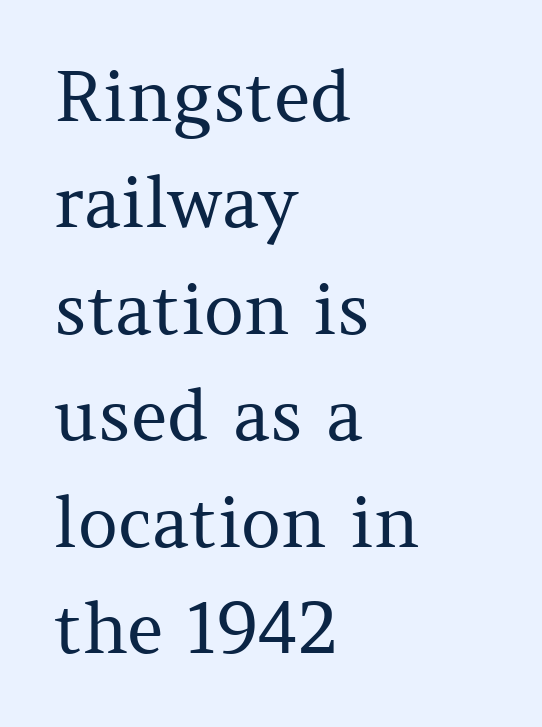
Teacher's note: observe the even left margin — that is flush-left alignment. Are there feet on the stems? There are — it's a serif. You could not count columns in this text — the font is proportionally spaced. The horizontal fit of the characters is conventional and even. The passage shown is not underscored anywhere. The letterforms sit at book weight or below.
